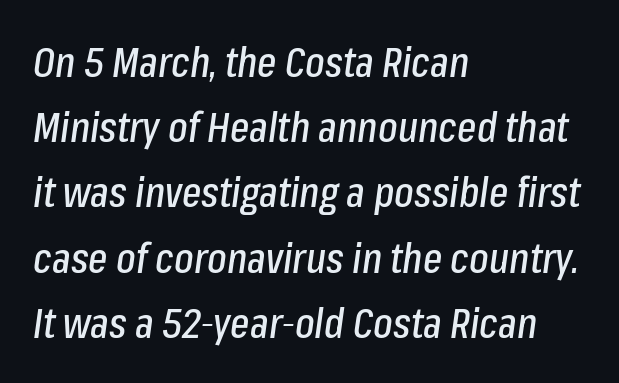
The image shows 41 px condensed type, italic (leaning right); set left-aligned, normal line spacing (1.59x), normal letter spacing, not underlined; low stroke contrast and a medium x-height.
